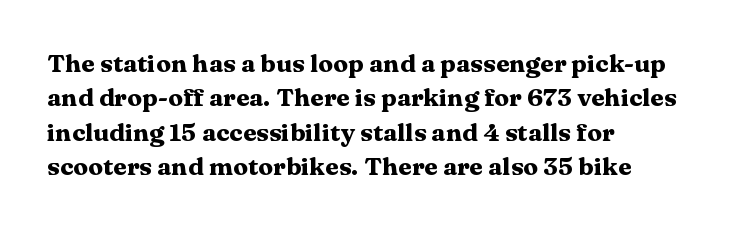
Plain, unruled lines of type. Italic: no, the glyphs are upright roman. The face used here has the dense, thick strokes of a bold. Compared with typical paragraphs, the rows here are spaced about the same. The paragraph has a hard left edge and a soft right edge. Here the glyphs are tracked normally, forming tight word shapes.
